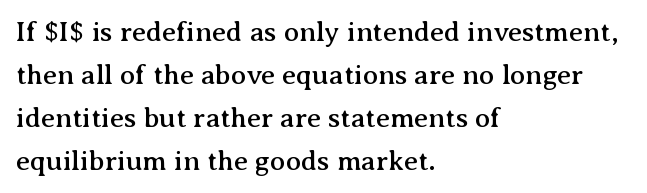
The image shows 28 px serif type, upright; set left-aligned, normal line spacing (1.53x), normal letter spacing, not underlined; medium stroke contrast and a medium x-height.
